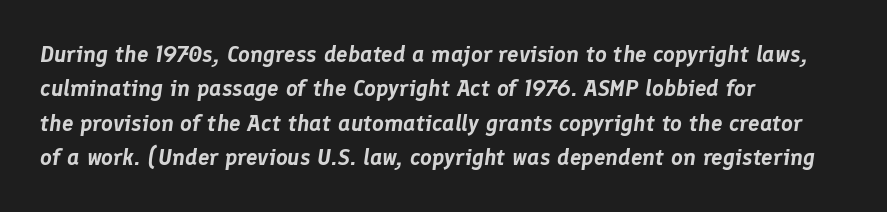
The image shows 23 px text type, italic (leaning right); set left-aligned, normal line spacing (1.5x), normal letter spacing, not underlined.
